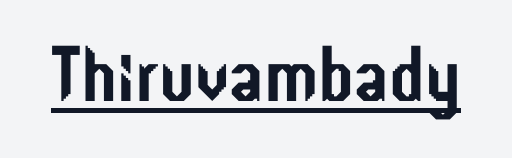
The image shows 79 px condensed sans-serif type, upright; set normal letter spacing, underlined; low stroke contrast and a medium x-height.
